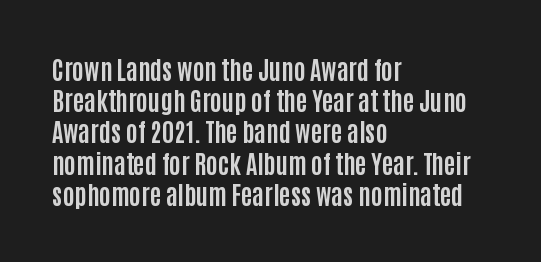
Caption: standard tracking, unaltered. Weight: bold. Line beginnings align vertically; line endings do not. The type sits square on the baseline with zero lean.
